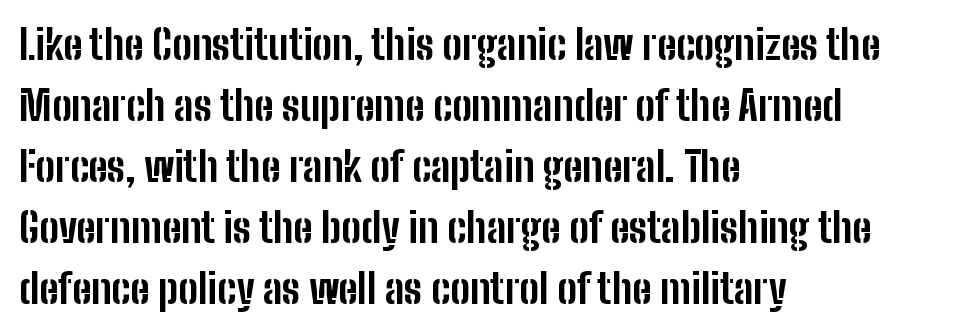
The image shows 41 px bold, condensed sans-serif type, upright; set left-aligned, normal line spacing (1.49x), normal letter spacing, not underlined; low stroke contrast and a medium x-height.
